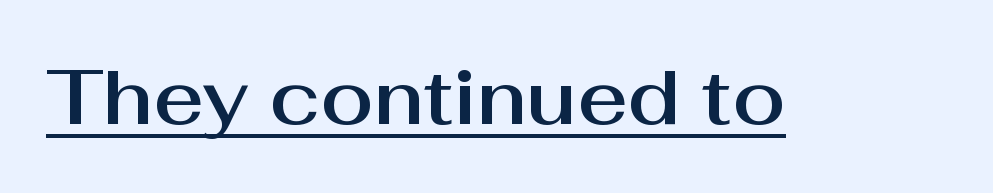
The image shows 77 px sans-serif type, upright; set normal letter spacing, underlined; medium stroke contrast and a medium x-height.
